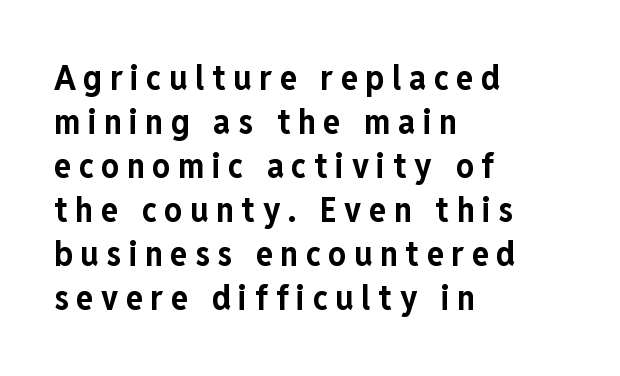
{"serif": "no", "italic": "no", "bold": "yes", "weight": "bold", "width": "condensed", "stroke_contrast": "low", "x_height": "medium", "monospaced": "no", "underline": "no", "align": "left", "line_spacing": "normal", "line_spacing_ratio": 1.26, "letter_spacing": "wide", "letter_spacing_em": 0.22, "glyph_px": 35}
